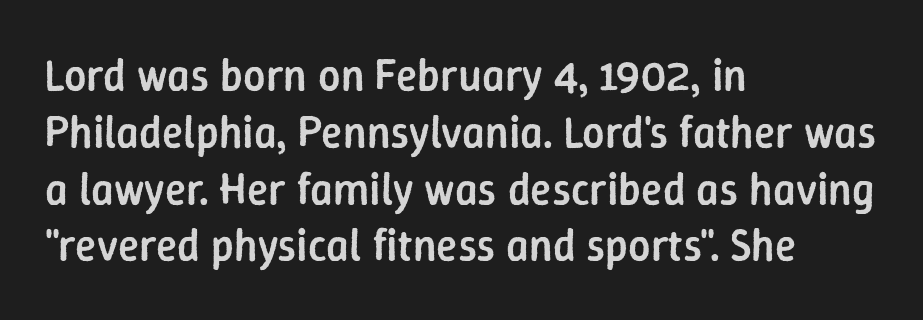
These lines are set flush left with a ragged right edge. Notice how descenders clear the ascenders below comfortably — that's standard leading. Students, this is semibold: more ink than regular, less than bold. Are there feet on the stems? There aren't — it's a sans. A typesetter would call this proportional, since set widths differ per character. Descenders hang freely into open space.
